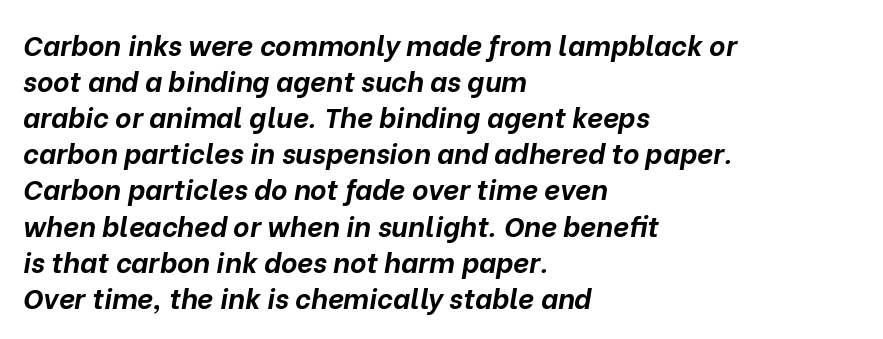
Q: Is the text bold? A: Yes.
Q: Is the text italic (slanted)? A: Yes, it leans right by about 10 degrees.
Q: Is the text underlined? A: No.
Q: How is the paragraph aligned? A: Left-aligned.
Q: Is the spacing between letters normal or unusually wide? A: Normal.
Q: Is the spacing between lines tight, normal or loose? A: Normal.
Q: Width (condensed, normal, or wide)? A: Normal.
Q: Stroke contrast? A: Low.
Q: x-height? A: Medium.
Q: Monospaced? A: No.
